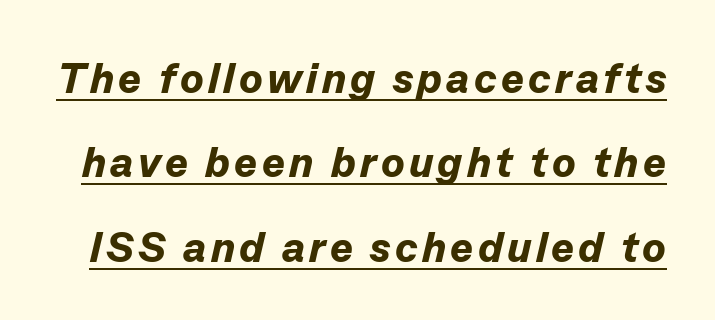
The image shows 43 px bold type, italic (leaning right); set loose line spacing (1.96x), underlined; low stroke contrast and a medium x-height.
